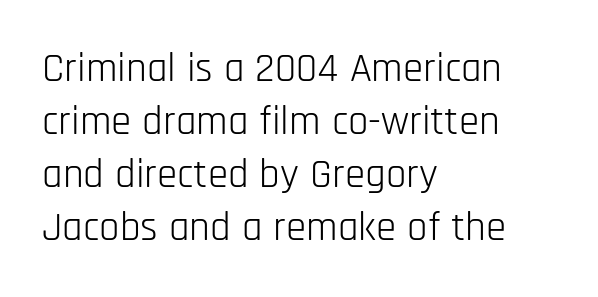
{"serif": "no", "italic": "no", "bold": "no", "weight": "light", "width": "condensed", "stroke_contrast": "low", "x_height": "large", "monospaced": "no", "underline": "no", "align": "left", "line_spacing": "normal", "line_spacing_ratio": 1.29, "letter_spacing": "normal", "letter_spacing_em": 0.0, "glyph_px": 41}
